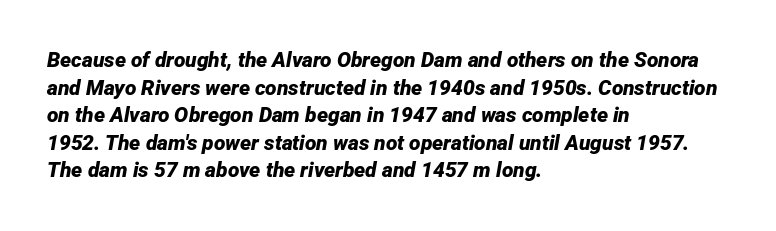
The image shows 21 px bold type, italic (leaning right); set left-aligned, normal line spacing (1.31x), normal letter spacing, not underlined.
